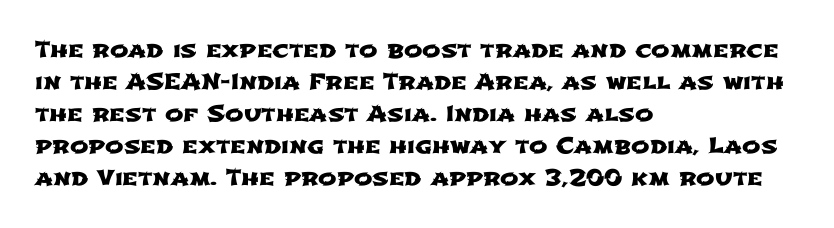
{"underline": "no", "align": "left", "line_spacing": "normal", "line_spacing_ratio": 1.45, "letter_spacing": "normal", "letter_spacing_em": 0.0, "glyph_px": 22}
